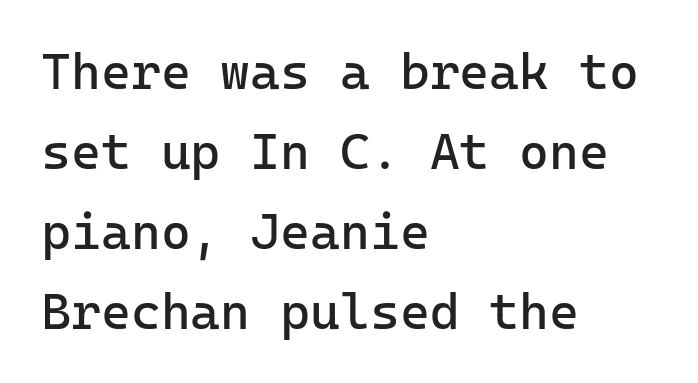
The words here are not underlined. No chunkiness to these letters — they're not bold. Stroke terminals: plain, sans-serif. How would I describe the line gaps? Plain and ordinary.
